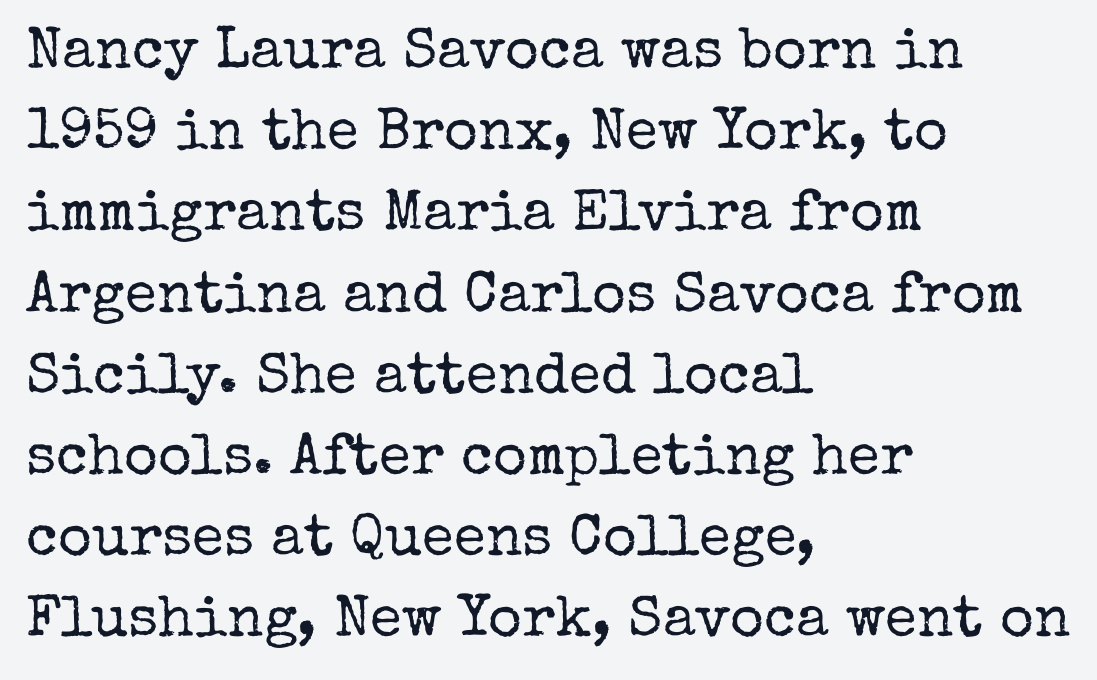
Normally led — the rows are evenly, conventionally spaced. Does the lettering tilt? It doesn't — this is upright. There is no visible air inserted between adjacent glyphs. The glyphs are unaccompanied by any horizontal stroke below them. Looks like regular typesetting: each glyph gets only the width it needs. No extra ink here — the face is not bold.
